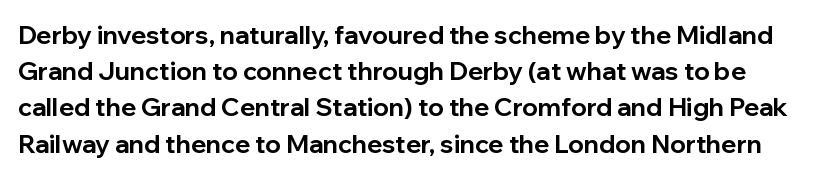
The image shows 25 px bold type, upright; set normal line spacing (1.45x), normal letter spacing, not underlined.
